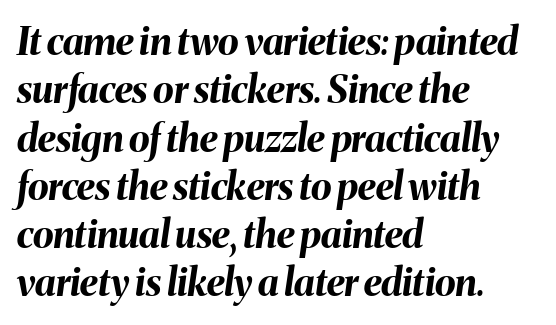
The image shows 38 px bold type, italic (leaning right); set left-aligned, normal line spacing (1.27x), normal letter spacing, not underlined; medium stroke contrast and a medium x-height.
